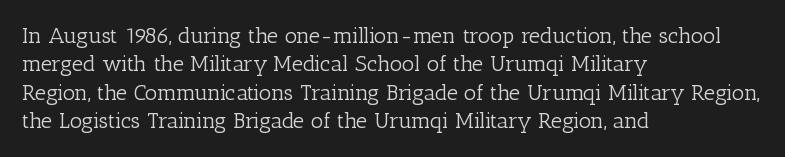
Rule under the text: the space is simply empty. Honestly, the letter spacing is just normal — you wouldn't notice it. The font's upright variant was chosen for this text. The strokes are not fattened; the text isn't bold. Layout note: lines flush left. The designer left line spacing at the default.
